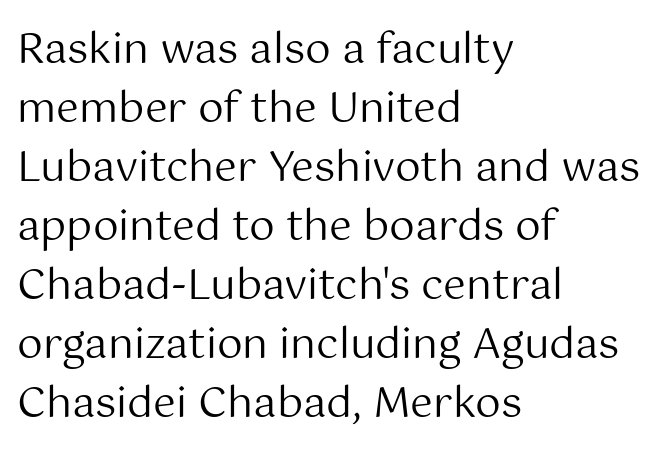
{"serif": "no", "italic": "no", "bold": "no", "weight": "regular", "width": "normal", "stroke_contrast": "medium", "x_height": "medium", "monospaced": "no", "underline": "no", "align": "left", "line_spacing": "normal", "line_spacing_ratio": 1.44, "letter_spacing": "normal", "letter_spacing_em": 0.0, "glyph_px": 41}
